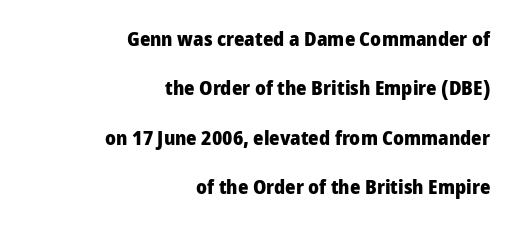
{"italic": "no", "bold": "yes", "underline": "no", "align": "right", "line_spacing": "loose", "line_spacing_ratio": 2.47, "letter_spacing": "normal", "letter_spacing_em": 0.0, "glyph_px": 20}
